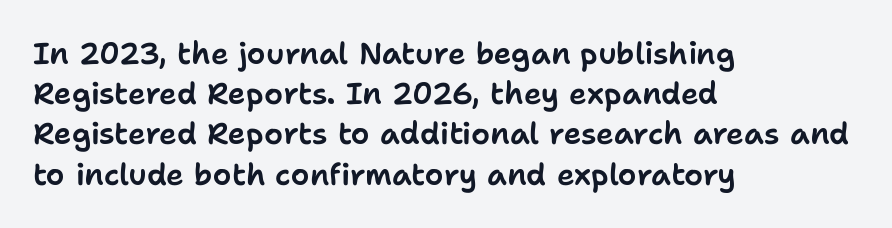
{"serif": "no", "italic": "no", "width": "normal", "stroke_contrast": "low", "x_height": "medium", "monospaced": "no", "underline": "no", "align": "left", "line_spacing": "normal", "line_spacing_ratio": 1.34, "letter_spacing": "normal", "letter_spacing_em": 0.0, "glyph_px": 30}
